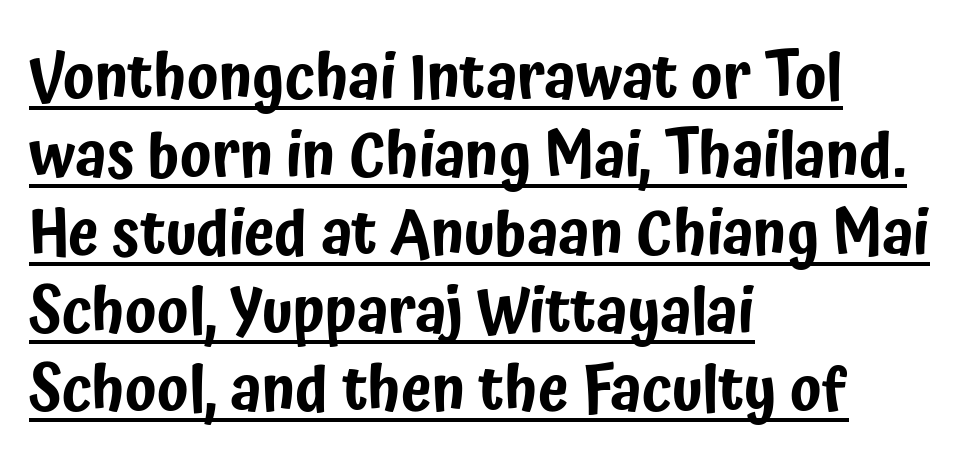
Q: Is the text italic (slanted)? A: No, it is upright.
Q: Is the typeface a serif or a sans-serif typeface? A: Sans-serif.
Q: Is the text underlined? A: Yes.
Q: How is the paragraph aligned? A: Left-aligned.
Q: Is the spacing between letters normal or unusually wide? A: Normal.
Q: Is the spacing between lines tight, normal or loose? A: Normal.
Q: Width (condensed, normal, or wide)? A: Condensed.
Q: Stroke contrast? A: Low.
Q: x-height? A: Medium.
Q: Monospaced? A: No.
